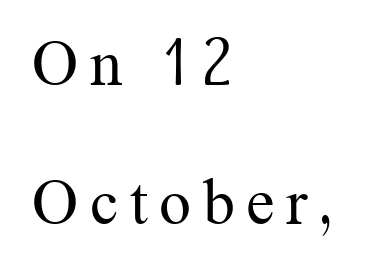
Q: Is the text bold? A: No.
Q: Is the text italic (slanted)? A: No, it is upright.
Q: Is the typeface a serif or a sans-serif typeface? A: Serif.
Q: Is the text underlined? A: No.
Q: How is the paragraph aligned? A: Left-aligned.
Q: Is the spacing between lines tight, normal or loose? A: Loose.
Q: Width (condensed, normal, or wide)? A: Normal.
Q: Stroke contrast? A: Medium.
Q: x-height? A: Medium.
Q: Monospaced? A: No.
